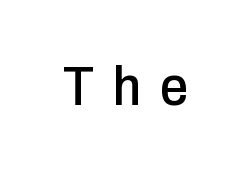
The image shows 56 px condensed sans-serif type, upright; set unusually wide letter spacing (+0.34 em), not underlined; low stroke contrast and a medium x-height.
